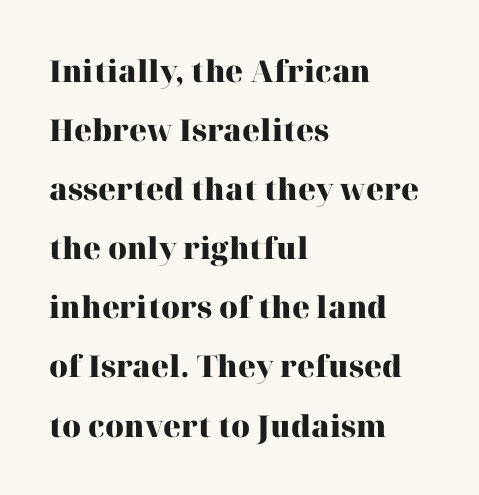
The image shows 30 px heavy serif type, upright; set left-aligned, loose line spacing (1.97x), normal letter spacing, not underlined; high stroke contrast and a medium x-height.
